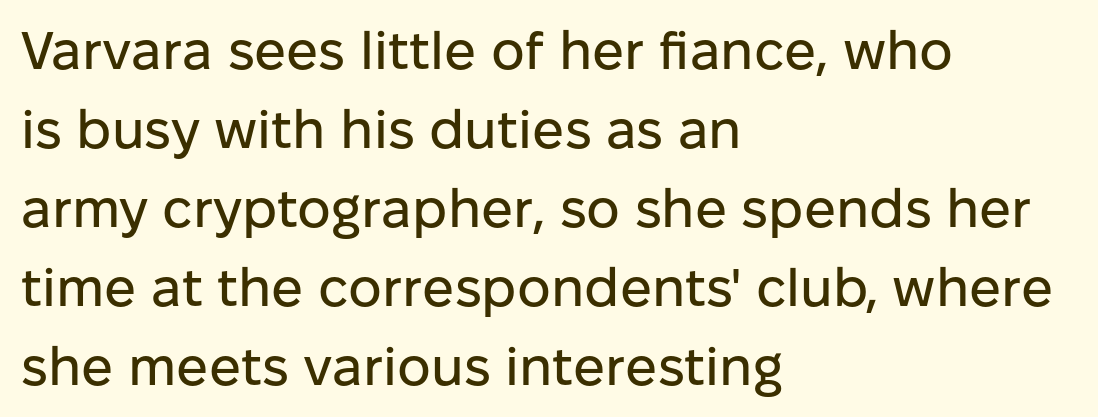
Type style note: lacks serifs. No extra tracking has been applied to these lines. Spacing verdict: proportional, widths tailored to each character. This sample keeps an unexceptional amount of space between lines. Just letters on the line, the space beneath them empty. A student would call this left alignment; a typographer would say flush left, rag right.
